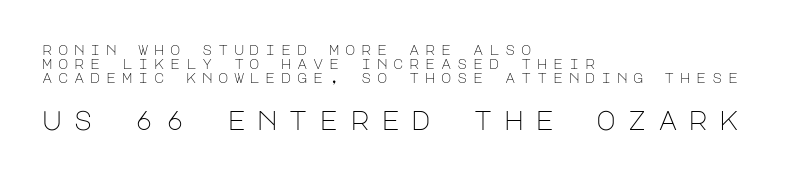
Q: Is the text bold? A: No.
Q: Is the text italic (slanted)? A: No, it is upright.
Q: Is the text underlined? A: No.
Q: How is the paragraph aligned? A: Left-aligned.
Q: Is the spacing between letters normal or unusually wide? A: Unusually wide.
Q: Is the spacing between lines tight, normal or loose? A: Tight.
Q: Which block of text is set in a larger size, the first (top) or the second (bottom)? A: The second (bottom) one.
